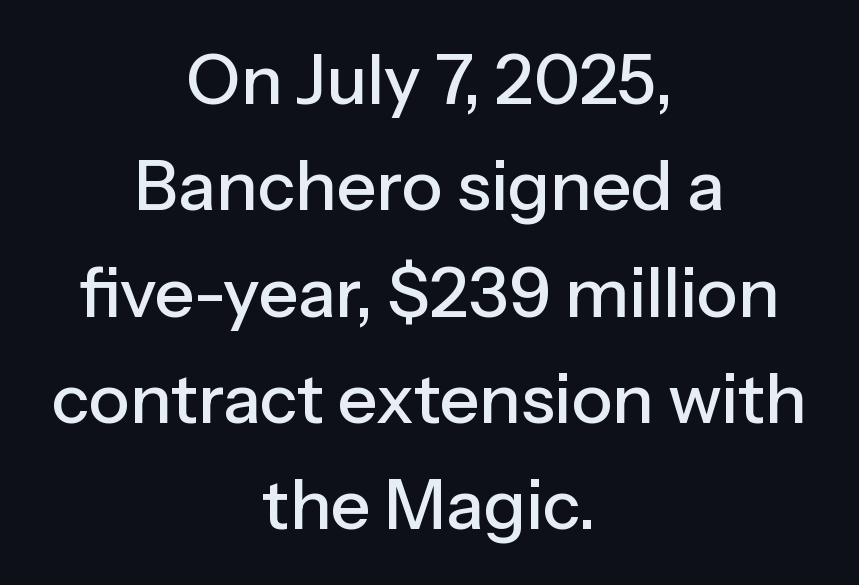
Q: Is the text italic (slanted)? A: No, it is upright.
Q: Is the typeface a serif or a sans-serif typeface? A: Sans-serif.
Q: Is the text underlined? A: No.
Q: How is the paragraph aligned? A: Centered.
Q: Is the spacing between letters normal or unusually wide? A: Normal.
Q: Is the spacing between lines tight, normal or loose? A: Normal.
Q: Width (condensed, normal, or wide)? A: Normal.
Q: Stroke contrast? A: Low.
Q: x-height? A: Medium.
Q: Monospaced? A: No.
